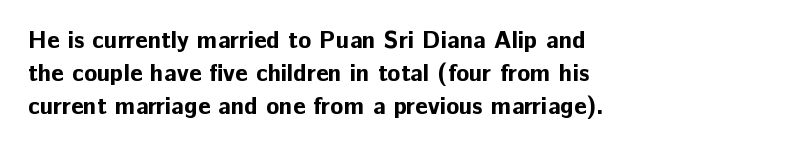
Q: Is the text bold? A: Yes.
Q: Is the text italic (slanted)? A: No, it is upright.
Q: Is the text underlined? A: No.
Q: How is the paragraph aligned? A: Left-aligned.
Q: Is the spacing between letters normal or unusually wide? A: Normal.
Q: Is the spacing between lines tight, normal or loose? A: Normal.
